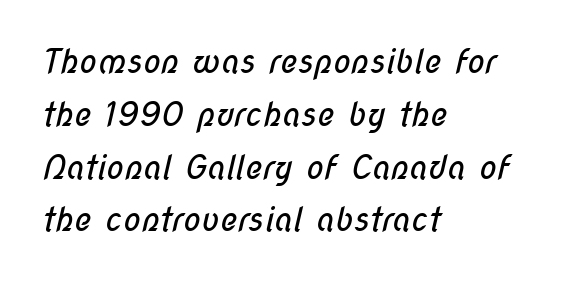
{"serif": "no", "bold": "no", "weight": "regular", "width": "condensed", "stroke_contrast": "low", "x_height": "medium", "monospaced": "no", "underline": "no", "align": "left", "line_spacing": "normal", "line_spacing_ratio": 1.6, "letter_spacing": "normal", "letter_spacing_em": 0.0, "glyph_px": 33}
